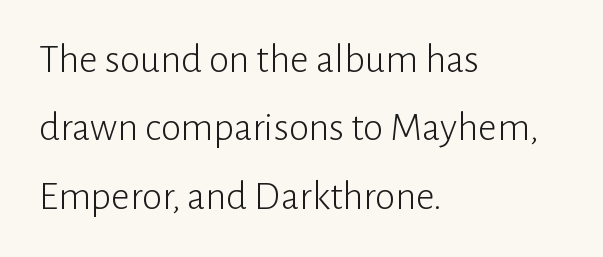
The image shows 41 px light sans-serif type, upright; set left-aligned, normal line spacing (1.67x), normal letter spacing, not underlined; low stroke contrast and a medium x-height.
